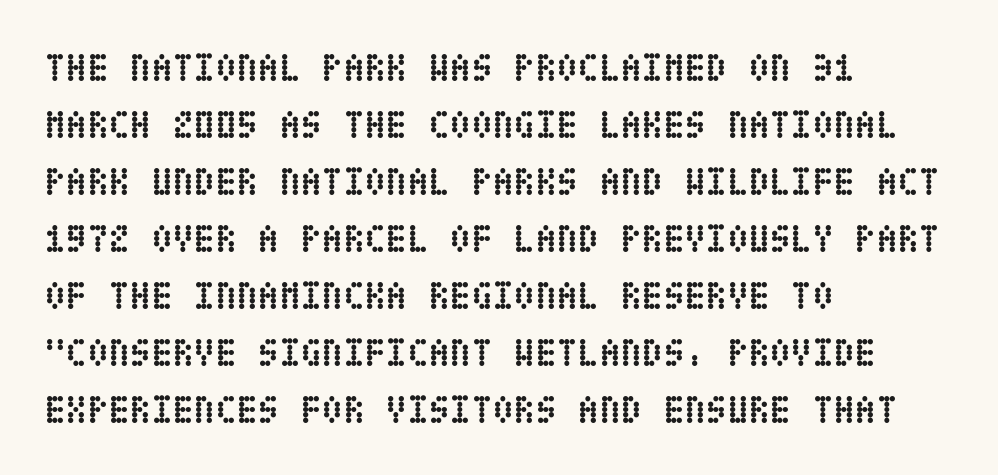
The image shows 39 px semibold, condensed type, upright; set left-aligned, normal line spacing (1.46x), normal letter spacing, not underlined; low stroke contrast and a large x-height.
